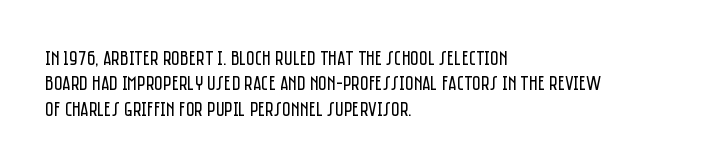
A bare baseline throughout the passage. Line beginnings align vertically; line endings do not. This sample uses plain, unmodified letter spacing. Posture: straight, roman, zero tilt. Is this a heavy cut? Hardly; it is regular or lighter.
